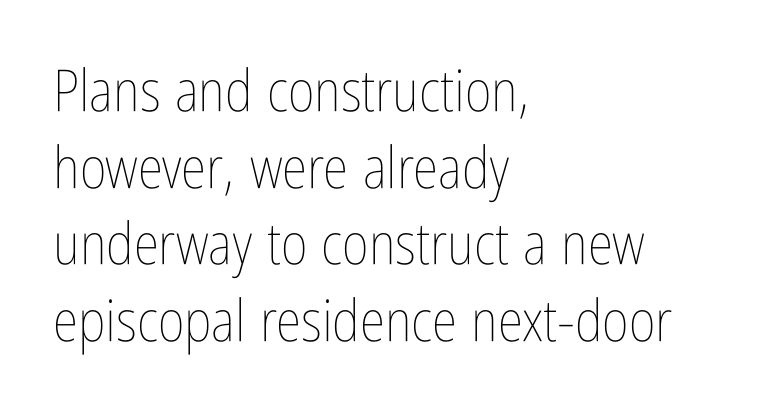
The image shows 58 px thin, condensed type, upright; set left-aligned, normal line spacing (1.32x), normal letter spacing, not underlined; low stroke contrast and a medium x-height.
